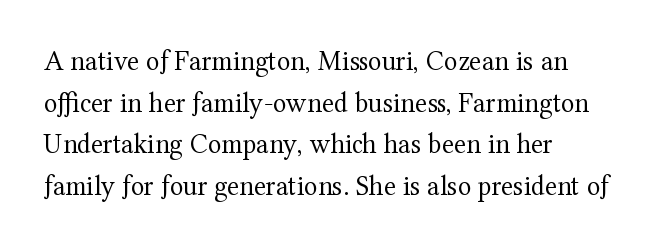
This is serif lettering, the kind often seen in printed books. Here the designer chose a conventional face with non-uniform glyph widths. The passage shown stacks its lines at a standard gap. Does the lettering tilt? It doesn't — this is upright.
